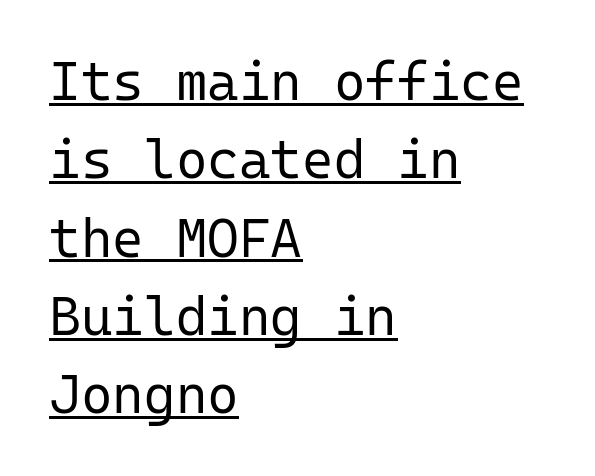
{"serif": "no", "italic": "no", "bold": "no", "weight": "regular", "width": "normal", "stroke_contrast": "low", "x_height": "medium", "monospaced": "yes", "underline": "yes", "align": "left", "line_spacing": "normal", "line_spacing_ratio": 1.45, "letter_spacing": "normal", "letter_spacing_em": 0.0, "glyph_px": 54}
